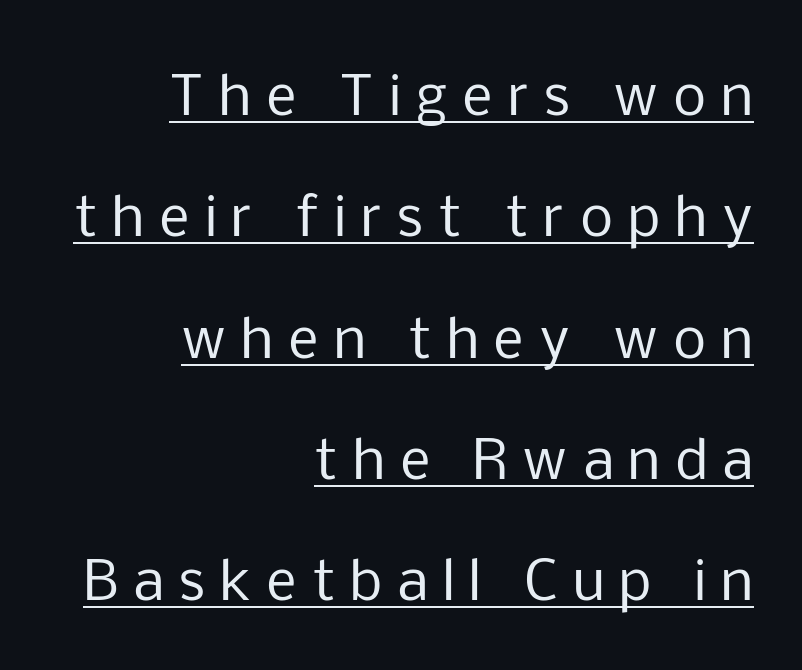
Q: Is the text bold? A: No.
Q: Is the text italic (slanted)? A: No, it is upright.
Q: Is the typeface a serif or a sans-serif typeface? A: Sans-serif.
Q: Is the text underlined? A: Yes.
Q: How is the paragraph aligned? A: Right-aligned.
Q: Is the spacing between letters normal or unusually wide? A: Unusually wide.
Q: Is the spacing between lines tight, normal or loose? A: Loose.
Q: Width (condensed, normal, or wide)? A: Normal.
Q: Stroke contrast? A: Low.
Q: x-height? A: Medium.
Q: Monospaced? A: No.
